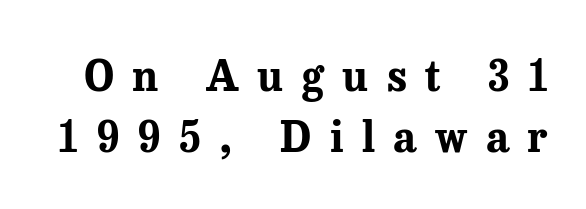
{"serif": "yes", "italic": "no", "bold": "yes", "weight": "bold", "width": "normal", "stroke_contrast": "medium", "x_height": "medium", "monospaced": "no", "underline": "no", "line_spacing": "normal", "line_spacing_ratio": 1.46, "letter_spacing": "wide", "letter_spacing_em": 0.44, "glyph_px": 42}
